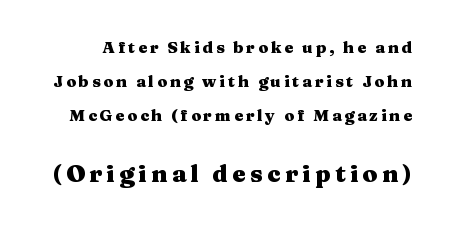
Q: Is the text bold? A: Yes.
Q: Is the text italic (slanted)? A: No, it is upright.
Q: Is the text underlined? A: No.
Q: Is the spacing between lines tight, normal or loose? A: Loose.
Q: Which block of text is set in a larger size, the first (top) or the second (bottom)? A: The second (bottom) one.
